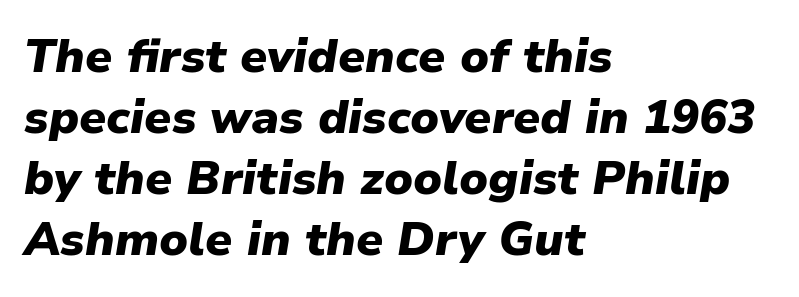
Q: Is the text bold? A: Yes.
Q: Is the text italic (slanted)? A: Yes, it leans right by about 9 degrees.
Q: Is the text underlined? A: No.
Q: How is the paragraph aligned? A: Left-aligned.
Q: Is the spacing between letters normal or unusually wide? A: Normal.
Q: Is the spacing between lines tight, normal or loose? A: Normal.
Q: Width (condensed, normal, or wide)? A: Normal.
Q: Stroke contrast? A: Low.
Q: x-height? A: Medium.
Q: Monospaced? A: No.
